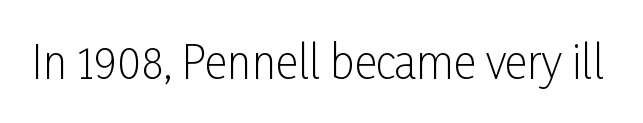
The image shows 44 px light, condensed sans-serif type, upright; set normal letter spacing, not underlined; low stroke contrast and a medium x-height.
